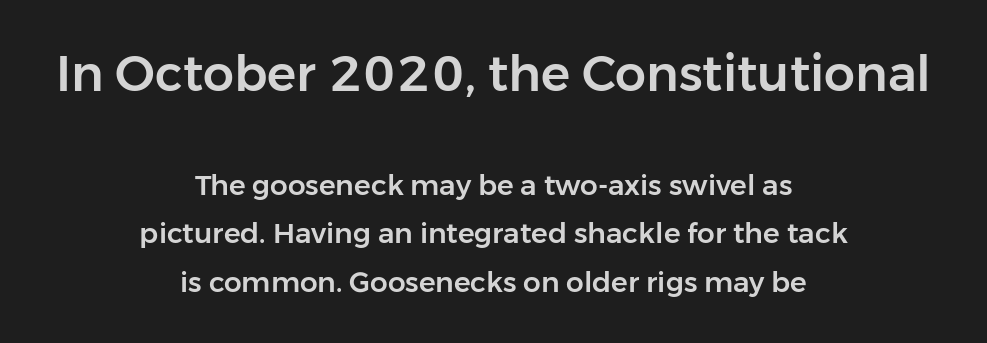
{"serif": "no", "italic": "no", "width": "normal", "stroke_contrast": "low", "x_height": "medium", "monospaced": "no", "underline": "no", "align": "center", "line_spacing_ratio": 1.73, "letter_spacing": "normal", "letter_spacing_em": 0.0, "larger_block": "first", "size_ratio": 1.75, "glyph_px": 49}
